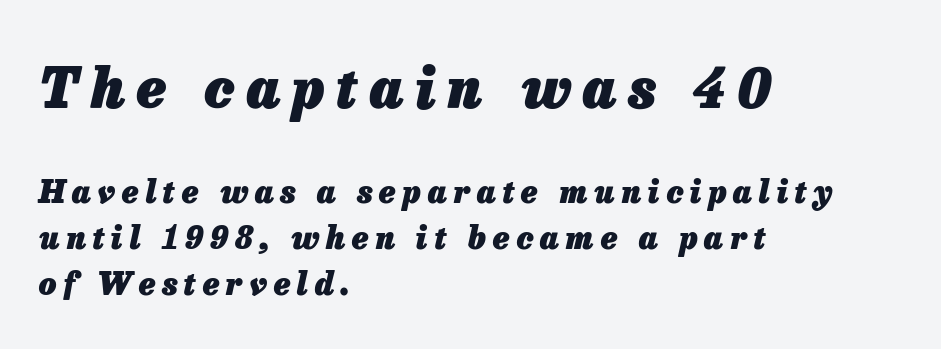
The image shows 55 px heavy type, italic (leaning right); set left-aligned, normal line spacing (1.48x), unusually wide letter spacing (+0.22 em), not underlined; the first (top) block is 1.77x larger; low stroke contrast and a medium x-height.
